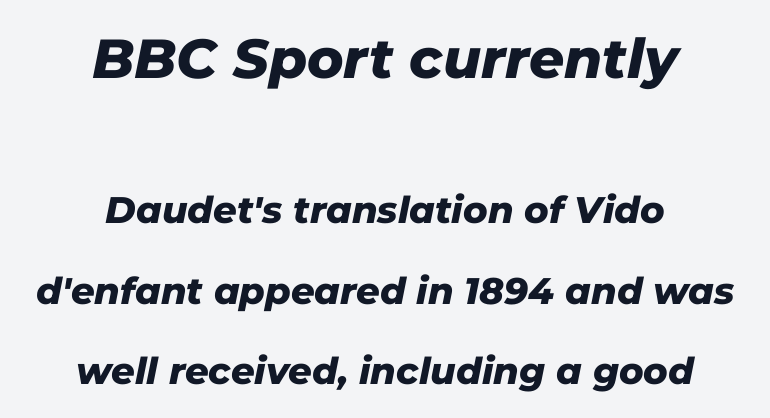
The image shows 55 px heavy type, italic (leaning right); set centered, loose line spacing (2.17x), normal letter spacing, not underlined; the first (top) block is 1.49x larger; low stroke contrast and a medium x-height.
